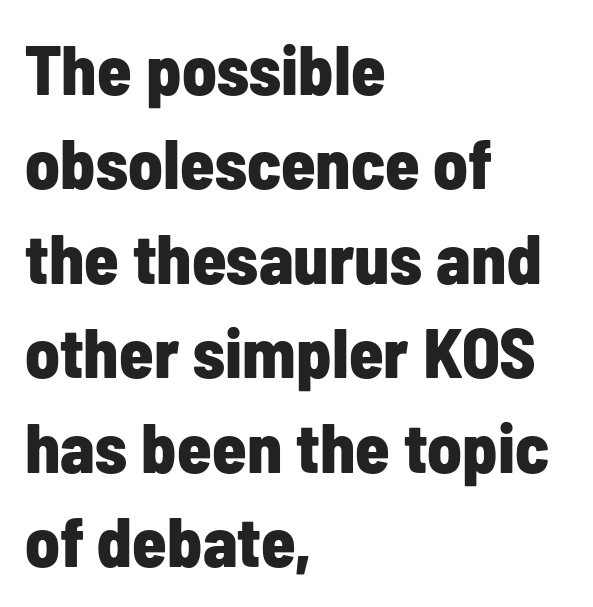
The image shows 70 px bold, condensed sans-serif type, upright; set left-aligned, normal line spacing (1.35x), normal letter spacing, not underlined; low stroke contrast and a medium x-height.
